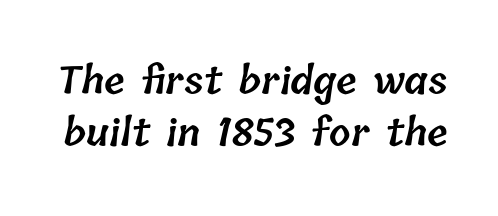
The image shows 38 px semibold type; set normal line spacing (1.38x), normal letter spacing, not underlined; low stroke contrast and a medium x-height.
